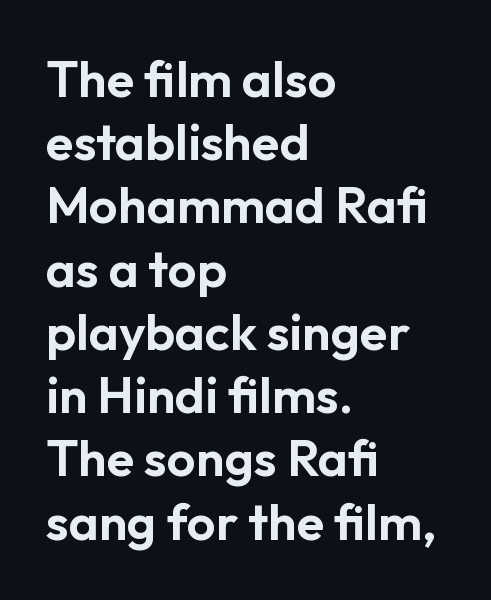
Words appear dense and cohesive because spacing is normal. Descenders hang freely into open space. The characters display no serif detailing; their extremities are plain. Teacher's note: observe the even left margin — that is flush-left alignment.
